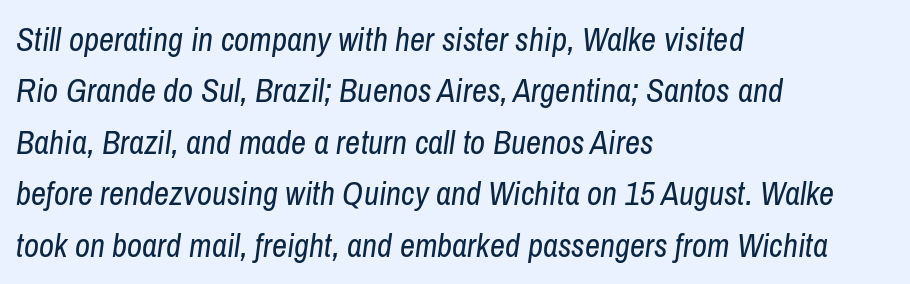
The image shows 33 px regular-weight, condensed type, italic (leaning right); set left-aligned, normal line spacing (1.56x), normal letter spacing, not underlined; low stroke contrast and a medium x-height.
